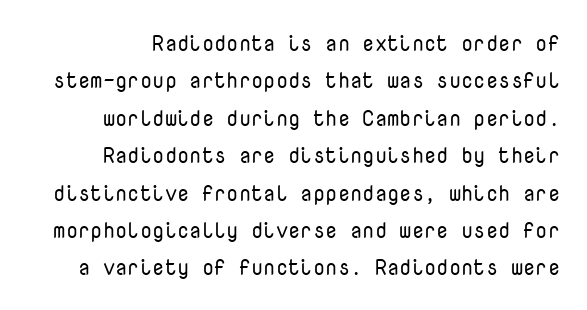
Q: Is the text bold? A: No.
Q: Is the text italic (slanted)? A: No, it is upright.
Q: Is the text underlined? A: No.
Q: Is the spacing between letters normal or unusually wide? A: Normal.
Q: Is the spacing between lines tight, normal or loose? A: Normal.
